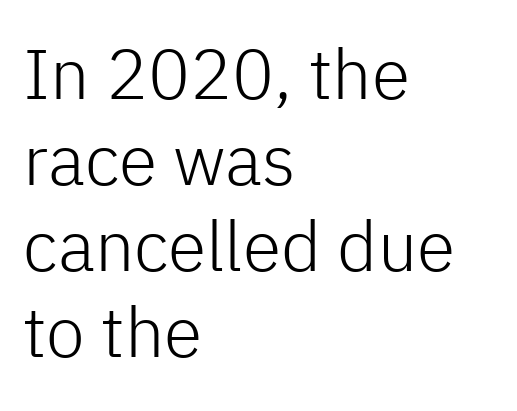
The image shows 70 px light sans-serif type, upright; set left-aligned, line spacing 1.23x, normal letter spacing, not underlined; low stroke contrast and a medium x-height.
